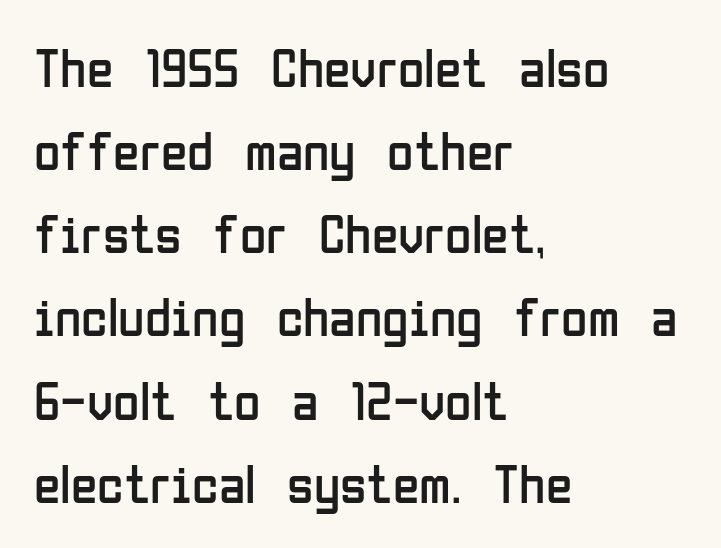
{"serif": "no", "italic": "no", "bold": "no", "weight": "regular", "width": "condensed", "stroke_contrast": "low", "x_height": "medium", "monospaced": "no", "underline": "no", "align": "left", "line_spacing": "normal", "line_spacing_ratio": 1.54, "letter_spacing": "normal", "letter_spacing_em": 0.0, "glyph_px": 54}
